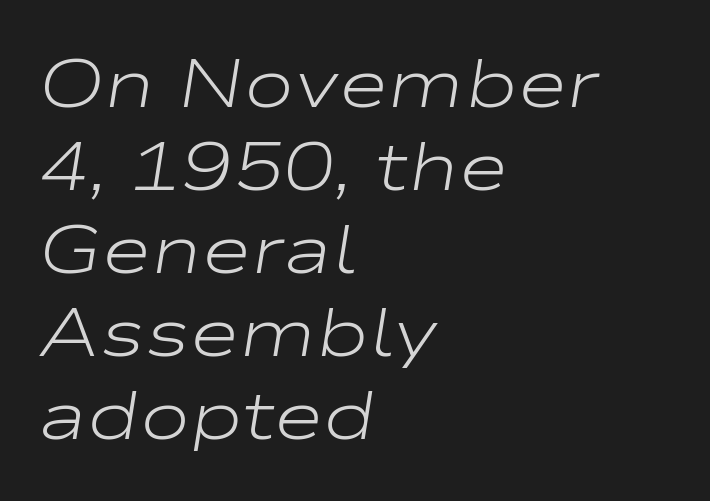
The image shows 68 px light, wide type, italic (leaning right); set left-aligned, line spacing 1.22x, normal letter spacing, not underlined; low stroke contrast and a medium x-height.
